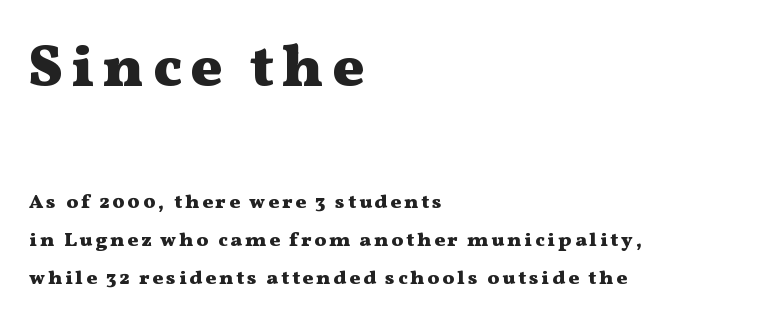
{"serif": "yes", "italic": "no", "bold": "yes", "weight": "heavy", "width": "wide", "stroke_contrast": "medium", "x_height": "medium", "monospaced": "no", "underline": "no", "align": "left", "line_spacing": "loose", "line_spacing_ratio": 1.9, "larger_block": "first", "size_ratio": 2.95, "glyph_px": 59}
